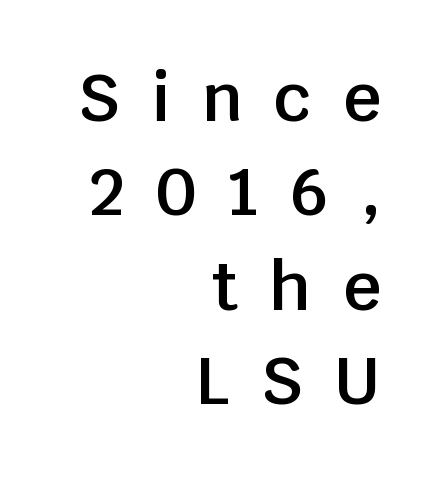
The image shows 66 px semibold sans-serif type, upright; set right-aligned, normal line spacing (1.43x), unusually wide letter spacing (+0.48 em), not underlined; low stroke contrast and a large x-height.
